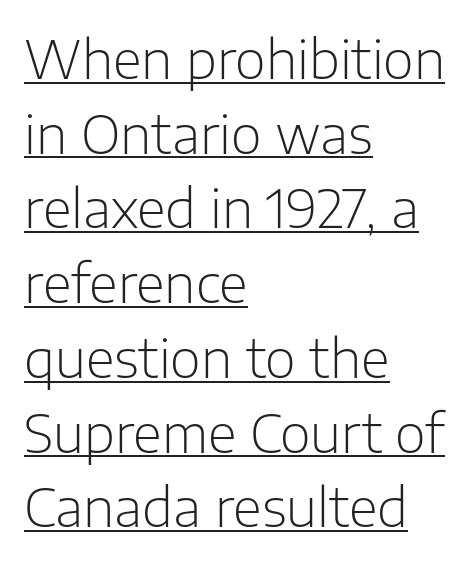
{"serif": "no", "italic": "no", "bold": "no", "weight": "light", "width": "normal", "stroke_contrast": "low", "x_height": "medium", "monospaced": "no", "underline": "yes", "align": "left", "line_spacing": "normal", "line_spacing_ratio": 1.41, "letter_spacing": "normal", "letter_spacing_em": 0.0, "glyph_px": 53}
